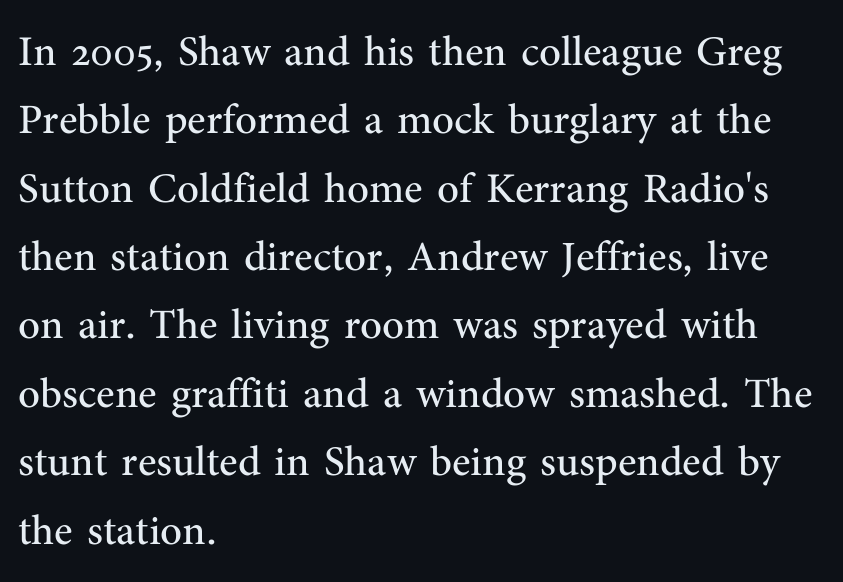
The letters stand upright; this is a roman face. Whoever set this chose a conventional vertical rhythm. Letters have the restrained weight of plain body copy at most. The text was rendered using a seriffed face with decorative stroke endings.
